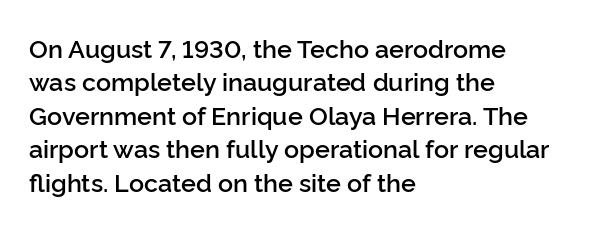
{"italic": "no", "bold": "semi", "underline": "no", "align": "left", "line_spacing": "normal", "line_spacing_ratio": 1.34, "letter_spacing": "normal", "letter_spacing_em": 0.0, "glyph_px": 25}
